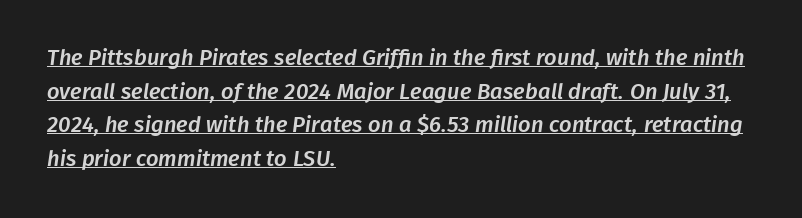
Q: Is the text underlined? A: Yes.
Q: How is the paragraph aligned? A: Left-aligned.
Q: Is the spacing between letters normal or unusually wide? A: Normal.
Q: Is the spacing between lines tight, normal or loose? A: Normal.
